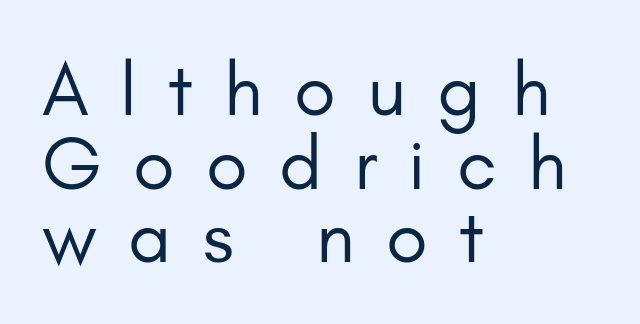
The image shows 76 px regular-weight sans-serif type, upright; set left-aligned, tight line spacing (0.97x), unusually wide letter spacing (+0.41 em), not underlined; low stroke contrast and a small x-height.
